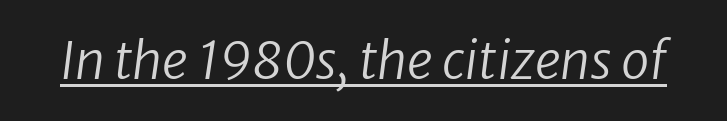
Q: Is the text bold? A: No.
Q: Is the typeface a serif or a sans-serif typeface? A: Sans-serif.
Q: Is the text underlined? A: Yes.
Q: Is the spacing between letters normal or unusually wide? A: Normal.
Q: Width (condensed, normal, or wide)? A: Normal.
Q: Stroke contrast? A: Low.
Q: x-height? A: Medium.
Q: Monospaced? A: No.
